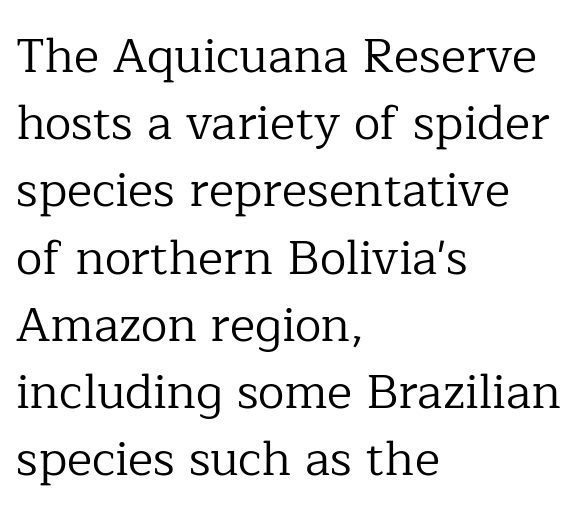
{"serif": "yes", "italic": "no", "bold": "no", "weight": "regular", "width": "normal", "stroke_contrast": "low", "x_height": "medium", "monospaced": "no", "underline": "no", "align": "left", "line_spacing": "normal", "line_spacing_ratio": 1.4, "letter_spacing": "normal", "letter_spacing_em": 0.0, "glyph_px": 48}
